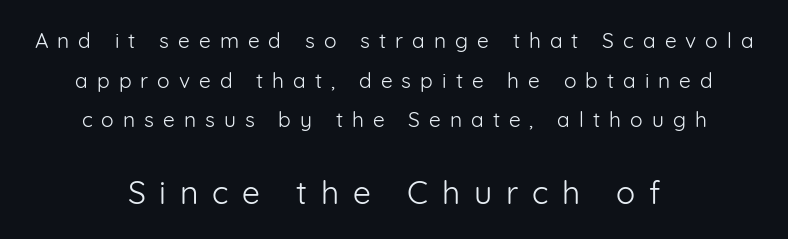
The rendering inserts visible extra space after every character. Centered paragraph, ragged on both sides. The composition opens small and finishes big. Check under the words: just untouched page. The face used here is a sans, in the tradition of grotesques and geometrics.
